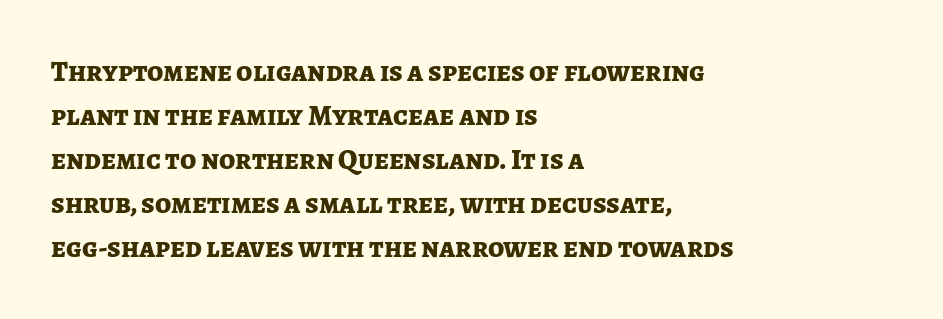
Q: Is the text bold? A: Yes.
Q: Is the text italic (slanted)? A: No, it is upright.
Q: Is the typeface a serif or a sans-serif typeface? A: Sans-serif.
Q: Is the text underlined? A: No.
Q: How is the paragraph aligned? A: Left-aligned.
Q: Is the spacing between letters normal or unusually wide? A: Normal.
Q: Is the spacing between lines tight, normal or loose? A: Normal.
Q: Width (condensed, normal, or wide)? A: Normal.
Q: Stroke contrast? A: Low.
Q: x-height? A: Medium.
Q: Monospaced? A: No.
